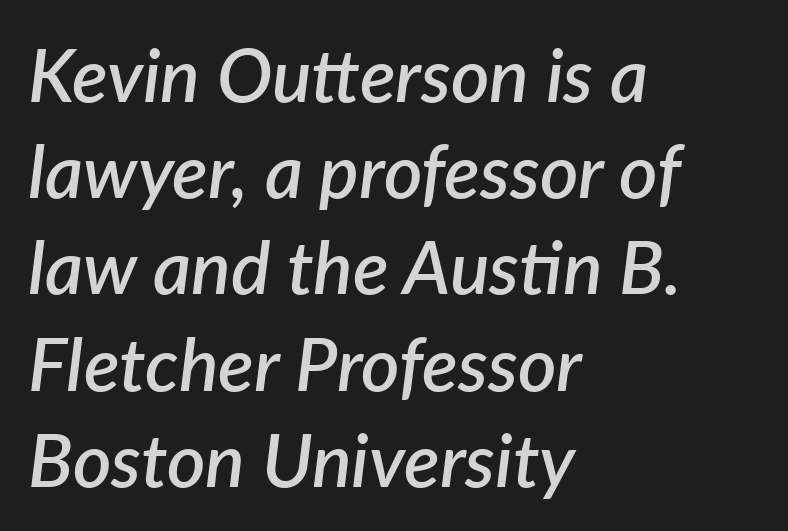
The passage shown is typed in a proportional face where columns would drift. Standard letterfit; no display-style spreading of the glyphs. Honestly, the row spacing looks completely unremarkable. All the whitespace from short lines collects on the right. Quick note: underline off. Would a proofreader flag this as italicized? Yes.
